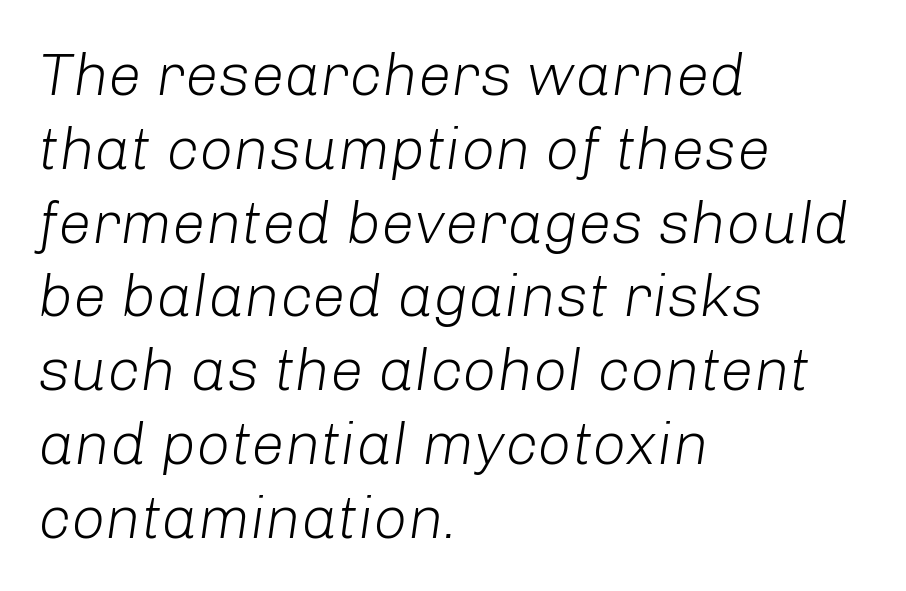
The image shows 60 px light type, italic (leaning right); set left-aligned, line spacing 1.23x, normal letter spacing, not underlined; low stroke contrast and a medium x-height.
